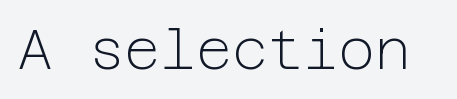
The image shows 55 px light sans-serif type, upright; set normal letter spacing, not underlined; low stroke contrast and a medium x-height.
